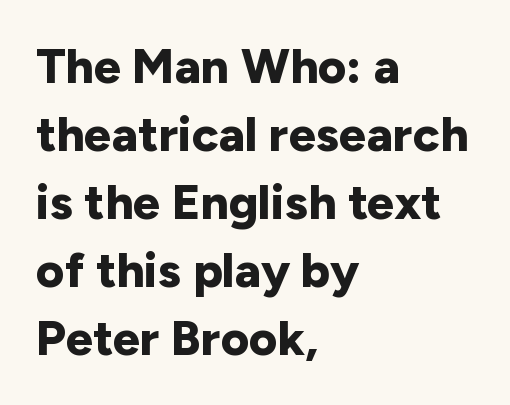
The image shows 49 px bold sans-serif type, upright; set left-aligned, normal line spacing (1.39x), normal letter spacing, not underlined; low stroke contrast and a medium x-height.
